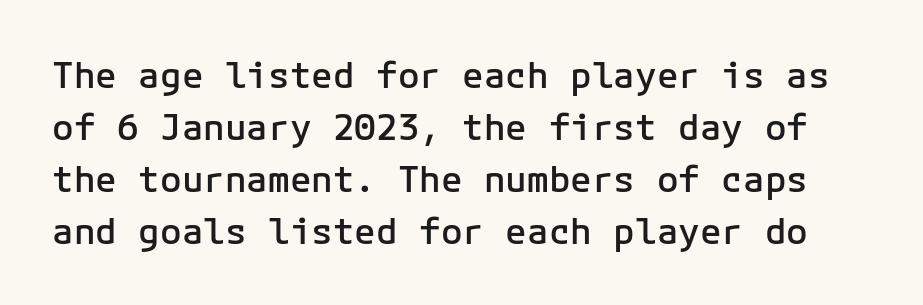
Q: Is the text bold? A: Semi-bold.
Q: Is the text italic (slanted)? A: No, it is upright.
Q: Is the typeface a serif or a sans-serif typeface? A: Sans-serif.
Q: Is the text underlined? A: No.
Q: Is the spacing between letters normal or unusually wide? A: Normal.
Q: Is the spacing between lines tight, normal or loose? A: Normal.
Q: Width (condensed, normal, or wide)? A: Normal.
Q: Stroke contrast? A: Low.
Q: x-height? A: Medium.
